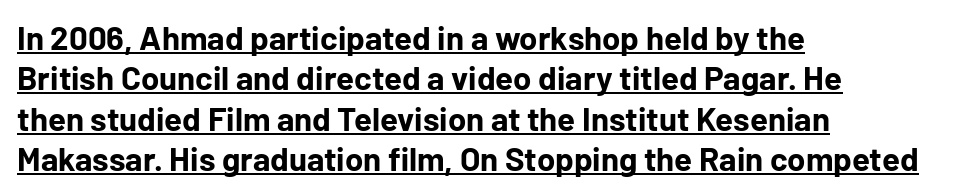
The image shows 33 px bold sans-serif type, upright; set left-aligned, line spacing 1.22x, normal letter spacing, underlined; low stroke contrast and a medium x-height.
